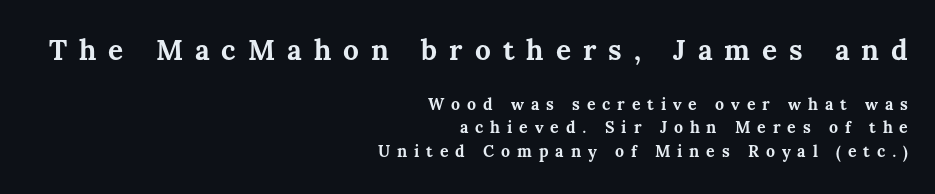
The image shows 28 px bold type, upright; set right-aligned, normal line spacing (1.47x), unusually wide letter spacing (+0.43 em), not underlined; the first (top) block is 1.75x larger; medium stroke contrast and a medium x-height.
